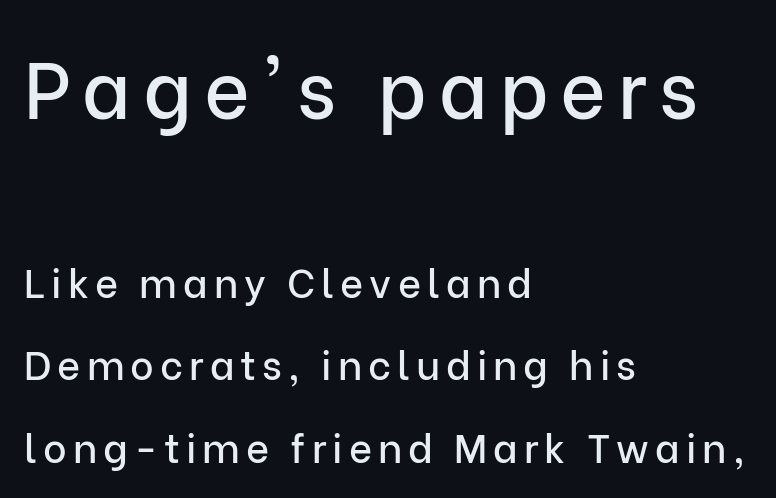
{"serif": "no", "italic": "no", "width": "normal", "stroke_contrast": "low", "x_height": "medium", "monospaced": "no", "underline": "no", "align": "left", "line_spacing": "loose", "line_spacing_ratio": 2.06, "larger_block": "first", "size_ratio": 1.98, "glyph_px": 79}
